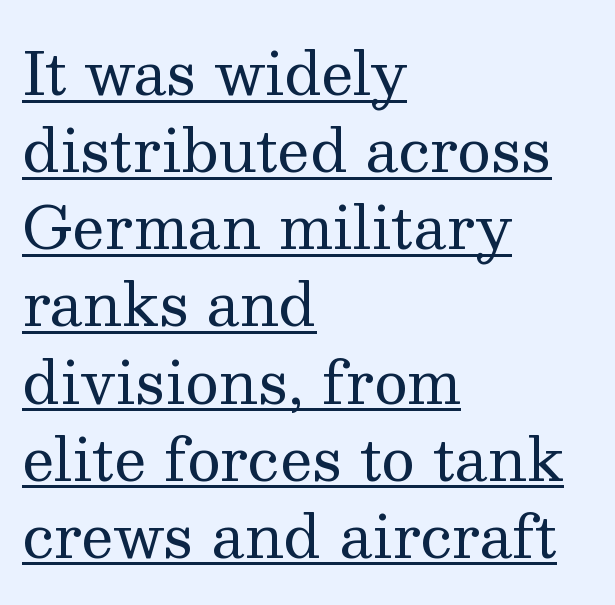
The image shows 58 px regular-weight serif type, upright; set left-aligned, normal line spacing (1.33x), normal letter spacing, underlined; medium stroke contrast and a medium x-height.
